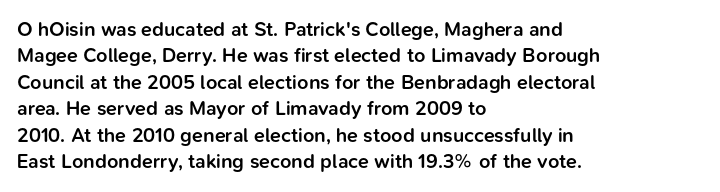
Beneath every word, the page is bare. Upright lettering throughout. Teacher's note: observe the even left margin — that is flush-left alignment. Caption: standard tracking, unaltered. A fair bit of extra ink — the face is semibold, not bold.
